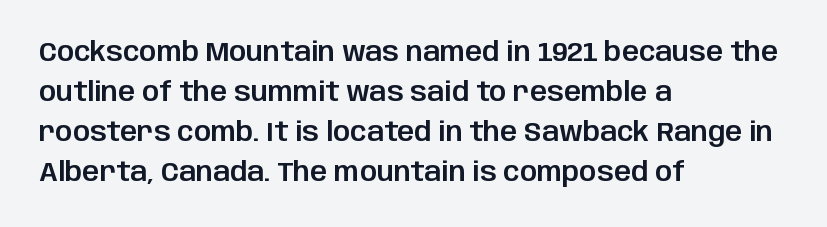
The image shows 27 px text type, upright; set left-aligned, normal line spacing (1.48x), normal letter spacing, not underlined.
